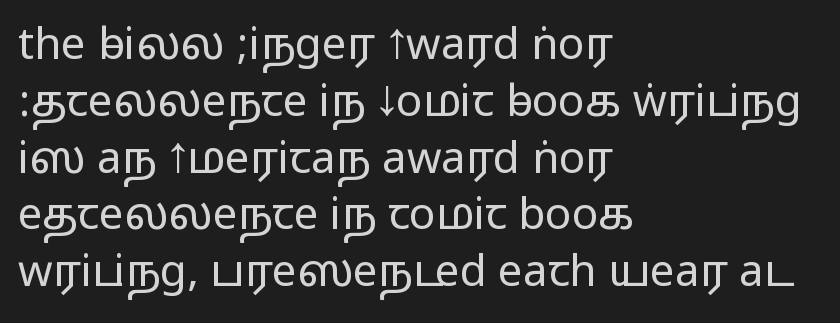
The image shows 44 px wide sans-serif type, upright; set left-aligned, normal line spacing (1.29x), normal letter spacing, not underlined; medium stroke contrast.
